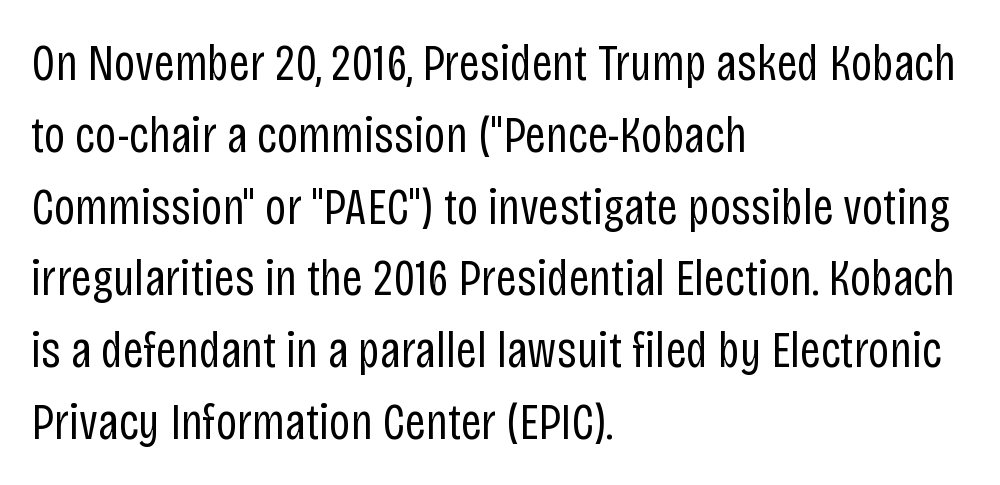
The image shows 52 px regular-weight, condensed sans-serif type, upright; set left-aligned, normal line spacing (1.38x), normal letter spacing, not underlined; low stroke contrast and a large x-height.
